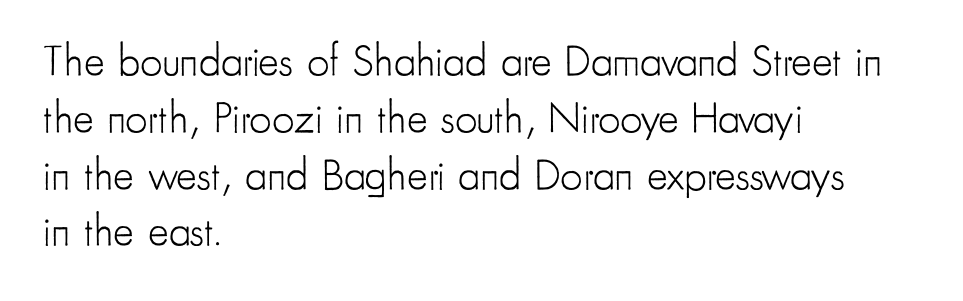
{"serif": "no", "italic": "no", "bold": "no", "weight": "light", "width": "condensed", "stroke_contrast": "low", "x_height": "small", "monospaced": "no", "underline": "no", "align": "left", "line_spacing": "normal", "line_spacing_ratio": 1.29, "letter_spacing": "normal", "letter_spacing_em": 0.0, "glyph_px": 44}
